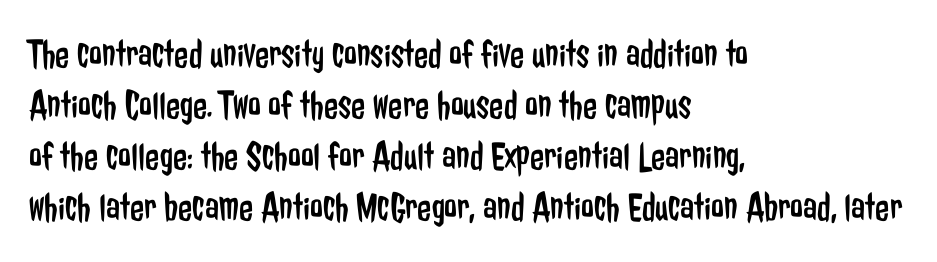
The image shows 41 px regular-weight, condensed sans-serif type, upright; set left-aligned, line spacing 1.24x, normal letter spacing, not underlined; low stroke contrast and a medium x-height.
